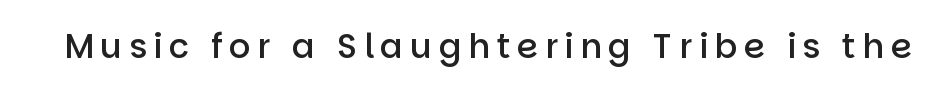
The image shows 34 px semibold sans-serif type, upright; set not underlined; low stroke contrast and a large x-height.
